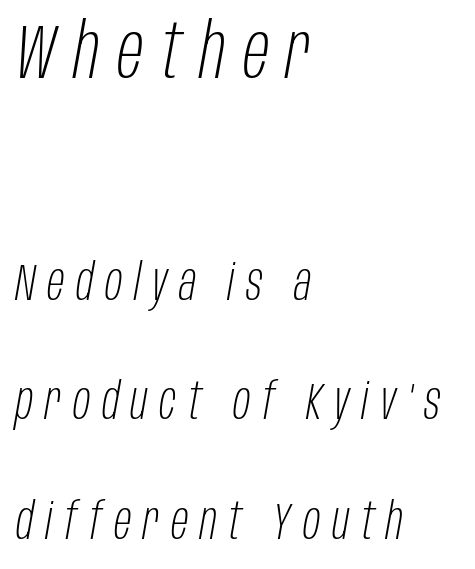
{"italic": "yes", "lean": "right", "slant_degrees": 10, "bold": "no", "weight": "light", "width": "condensed", "stroke_contrast": "low", "x_height": "large", "monospaced": "no", "underline": "no", "align": "left", "line_spacing": "loose", "line_spacing_ratio": 2.35, "letter_spacing": "wide", "letter_spacing_em": 0.23, "larger_block": "first", "size_ratio": 1.51, "glyph_px": 77}
